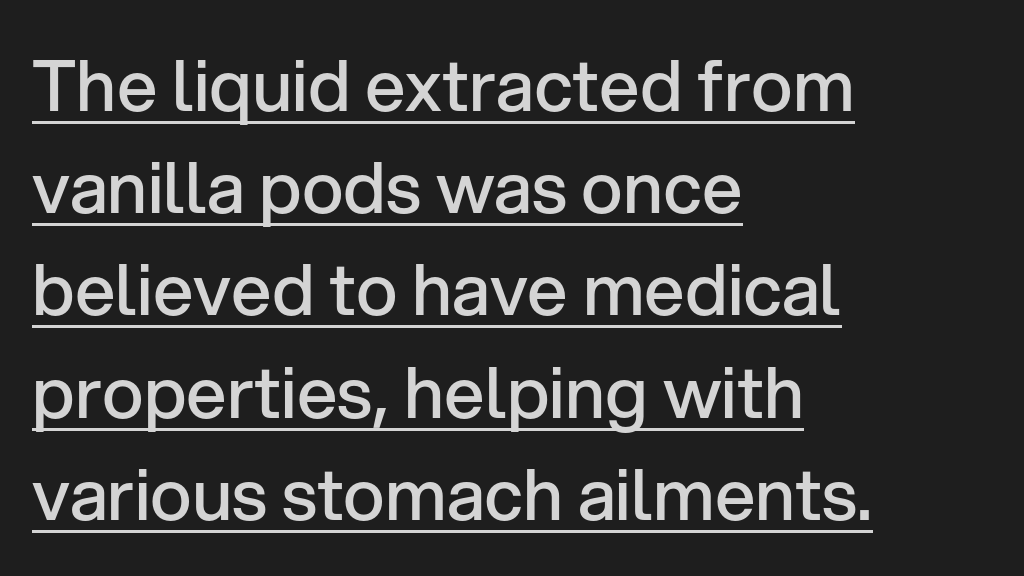
What's the leading like? Ordinary, nothing unusual. Note the varied advance widths — an 'i' is clearly narrower than an 'm'. The ragged edge is on the right, which tells us the setting is flush left. Each glyph is drawn with semibold strokes, heavier than normal yet not fully bold. Every word sits above its own underline.
